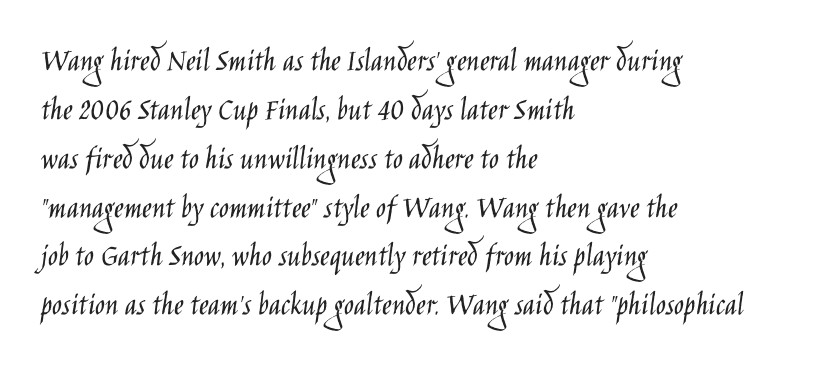
Q: Is the text bold? A: No.
Q: Is the text italic (slanted)? A: Yes.
Q: Is the typeface a serif or a sans-serif typeface? A: Sans-serif.
Q: Is the text underlined? A: No.
Q: How is the paragraph aligned? A: Left-aligned.
Q: Is the spacing between letters normal or unusually wide? A: Normal.
Q: Is the spacing between lines tight, normal or loose? A: Normal.
Q: Width (condensed, normal, or wide)? A: Condensed.
Q: Stroke contrast? A: Low.
Q: x-height? A: Large.
Q: Monospaced? A: No.
